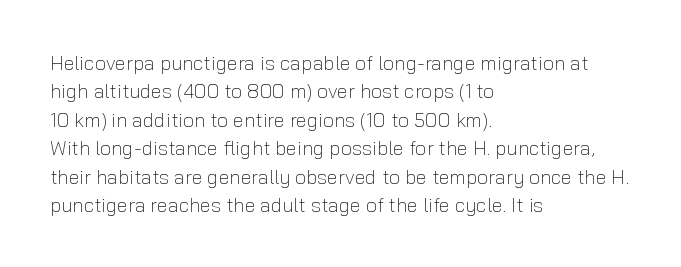
Q: Is the text bold? A: No.
Q: Is the text italic (slanted)? A: No, it is upright.
Q: Is the text underlined? A: No.
Q: How is the paragraph aligned? A: Left-aligned.
Q: Is the spacing between letters normal or unusually wide? A: Normal.
Q: Is the spacing between lines tight, normal or loose? A: Normal.
